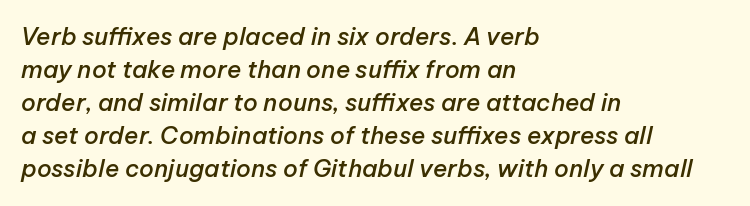
The image shows 24 px text type, italic (leaning right); set left-aligned, normal line spacing (1.38x), normal letter spacing, not underlined.
